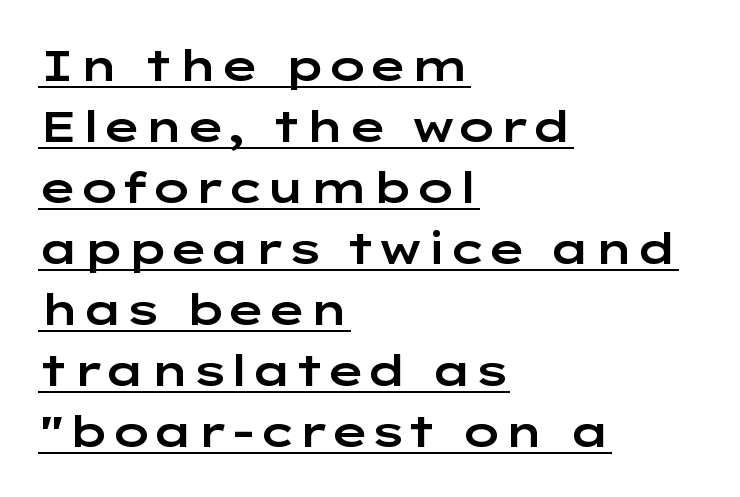
Q: Is the text italic (slanted)? A: No, it is upright.
Q: Is the typeface a serif or a sans-serif typeface? A: Sans-serif.
Q: Is the text underlined? A: Yes.
Q: How is the paragraph aligned? A: Left-aligned.
Q: Is the spacing between letters normal or unusually wide? A: Normal.
Q: Is the spacing between lines tight, normal or loose? A: Normal.
Q: Width (condensed, normal, or wide)? A: Wide.
Q: Stroke contrast? A: Low.
Q: x-height? A: Medium.
Q: Monospaced? A: No.
